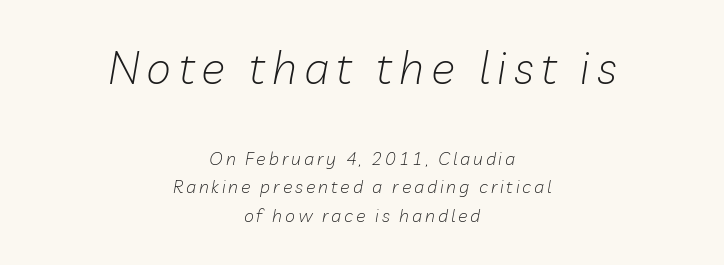
The image shows 45 px light type, italic (leaning right); set centered, normal line spacing (1.59x), not underlined; the first (top) block is 2.5x larger; low stroke contrast and a medium x-height.
